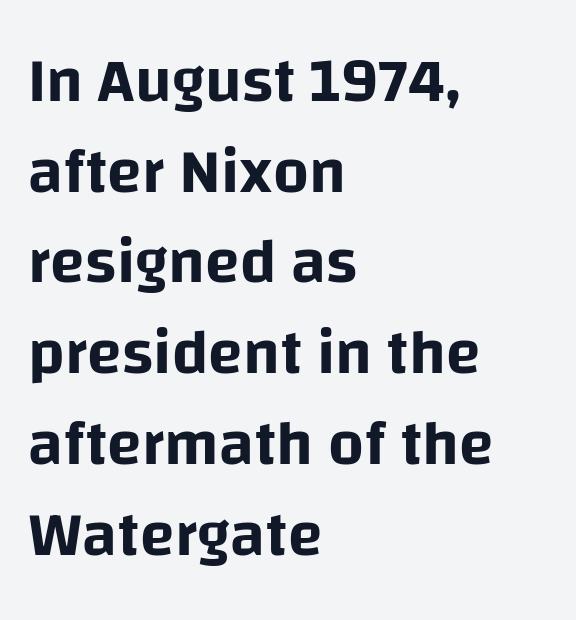
{"serif": "no", "italic": "no", "width": "normal", "stroke_contrast": "low", "x_height": "large", "monospaced": "no", "underline": "no", "align": "left", "line_spacing": "normal", "line_spacing_ratio": 1.44, "letter_spacing": "normal", "letter_spacing_em": 0.0, "glyph_px": 63}
